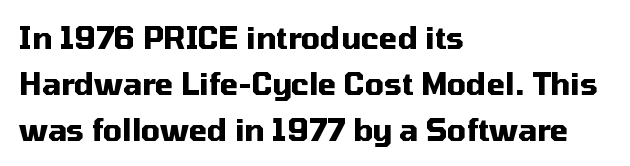
The image shows 30 px heavy sans-serif type, upright; set left-aligned, normal line spacing (1.53x), normal letter spacing, not underlined; medium stroke contrast and a medium x-height.
